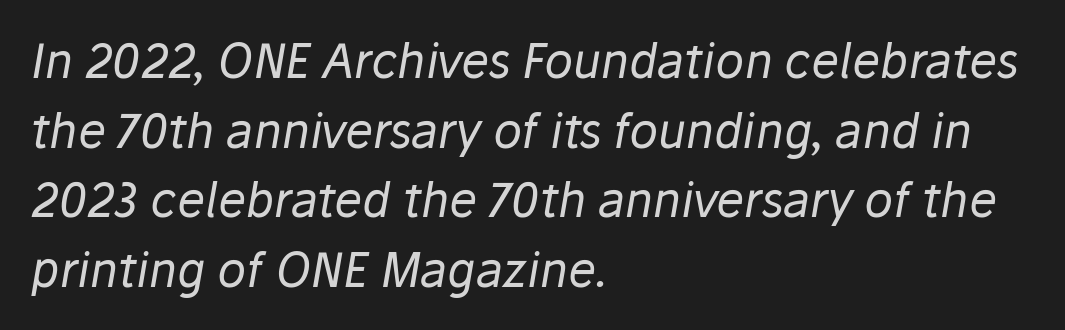
Q: Is the text bold? A: No.
Q: Is the text italic (slanted)? A: Yes, it leans right by about 10 degrees.
Q: Is the text underlined? A: No.
Q: How is the paragraph aligned? A: Left-aligned.
Q: Is the spacing between letters normal or unusually wide? A: Normal.
Q: Is the spacing between lines tight, normal or loose? A: Normal.
Q: Width (condensed, normal, or wide)? A: Normal.
Q: Stroke contrast? A: Low.
Q: x-height? A: Medium.
Q: Monospaced? A: No.
